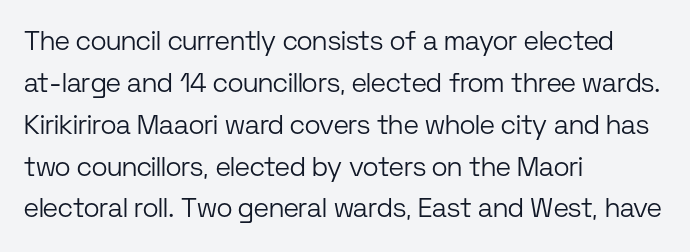
{"italic": "no", "bold": "no", "underline": "no", "align": "left", "line_spacing": "normal", "line_spacing_ratio": 1.55, "letter_spacing": "normal", "letter_spacing_em": 0.0, "glyph_px": 27}
